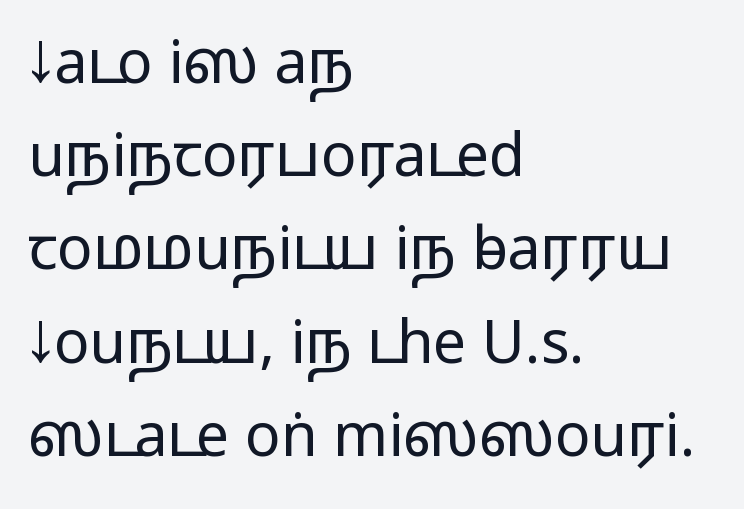
Think of a printed novel: that variable character pitch is what you see here. Anything drawn beneath the words? Only blank space. How would I describe the line gaps? Plain and ordinary. The lines in this sample share a left origin and differ only in where they stop. Quick note: not italic, upright. These lines are composed in type without serifs.
